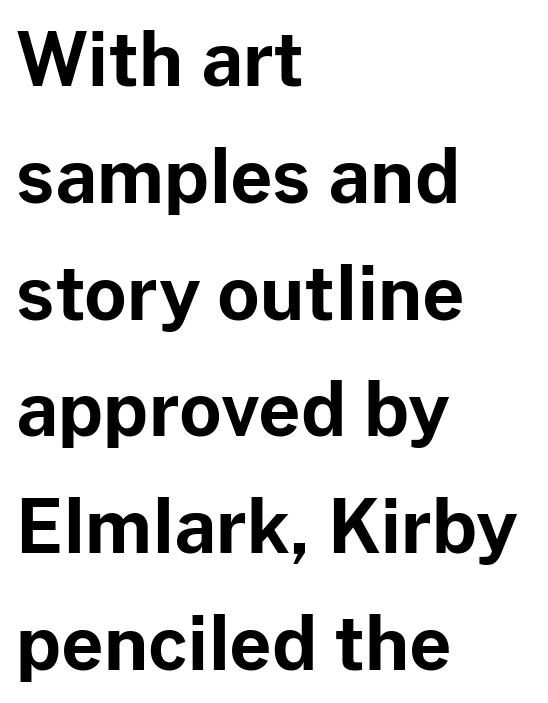
Line spacing here is normal. This rendering leaves character spacing at its baseline value. I'd call this a sans setting — the letters go barefoot. Look at the stroke-to-counter ratio: heavy, a bold. The specimen omits any rule beneath the text block's lines.
